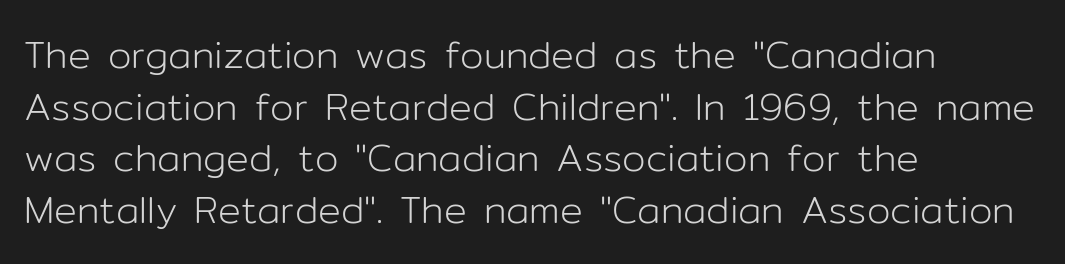
Ascenders rise straight up at ninety degrees. Plain, unruled lines of type. Nothing unusual about the tracking: characters are spaced as the font intends. The font is comparable to plain body text, perhaps lighter.
